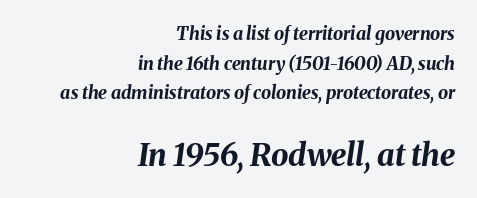
{"italic": "yes", "lean": "right", "slant_degrees": 8, "bold": "yes", "weight": "bold", "width": "normal", "stroke_contrast": "medium", "x_height": "medium", "monospaced": "no", "underline": "no", "align": "right", "line_spacing": "normal", "line_spacing_ratio": 1.64, "letter_spacing": "normal", "letter_spacing_em": 0.0, "larger_block": "second", "size_ratio": 1.72, "glyph_px": 31}
